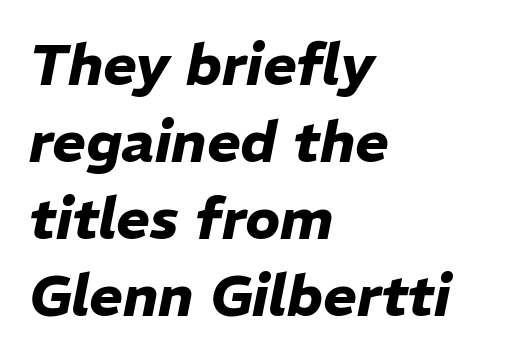
The image shows 57 px heavy type, italic (leaning right); set left-aligned, normal line spacing (1.35x), normal letter spacing, not underlined; low stroke contrast and a medium x-height.
